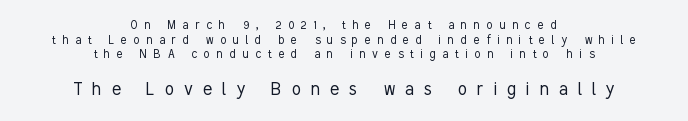
The image shows 21 px text type, upright; set centered, tight line spacing (1.05x), unusually wide letter spacing (+0.48 em), not underlined; the second (bottom) block is 1.5x larger.
